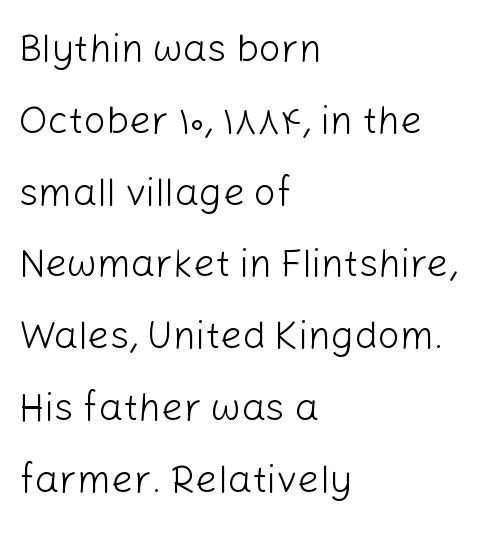
Q: Is the text bold? A: No.
Q: Is the text italic (slanted)? A: No, it is upright.
Q: Is the typeface a serif or a sans-serif typeface? A: Sans-serif.
Q: Is the text underlined? A: No.
Q: How is the paragraph aligned? A: Left-aligned.
Q: Is the spacing between letters normal or unusually wide? A: Normal.
Q: Width (condensed, normal, or wide)? A: Normal.
Q: Stroke contrast? A: Low.
Q: x-height? A: Medium.
Q: Monospaced? A: No.
